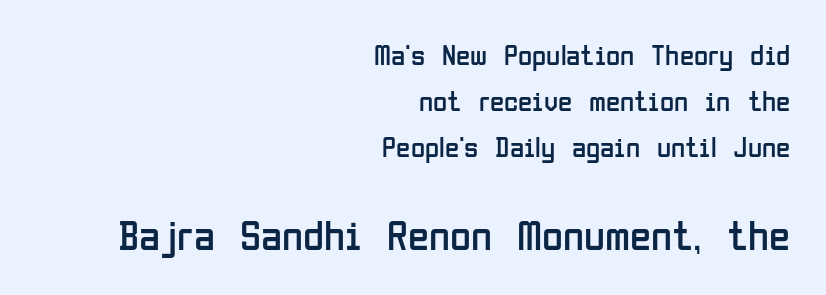
The letters sit at their default tracking, neither squeezed nor spread. Normally led — the rows are evenly, conventionally spaced. The paragraph shown leans on its right margin. Posture: upright roman. Bare-footed words on every line.
